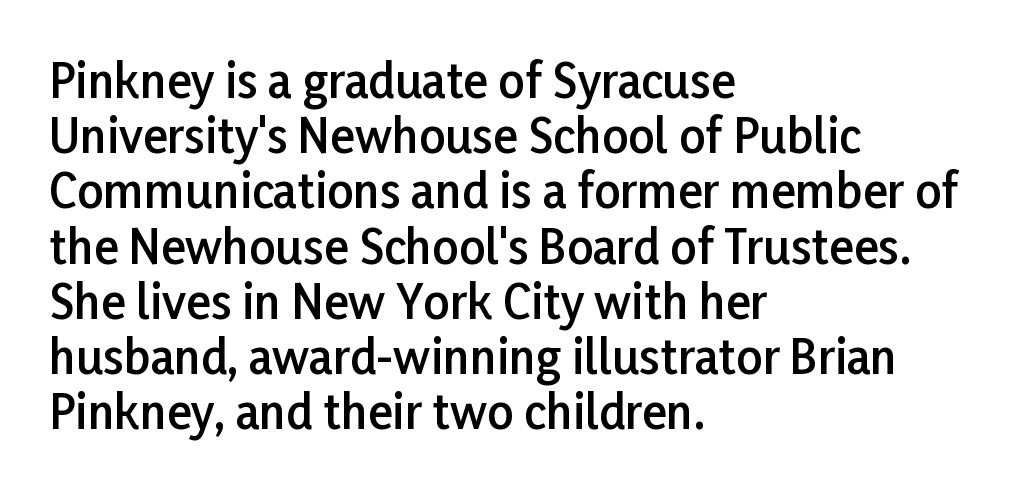
The image shows 46 px semibold sans-serif type, upright; set left-aligned, line spacing 1.2x, normal letter spacing, not underlined; low stroke contrast and a medium x-height.
